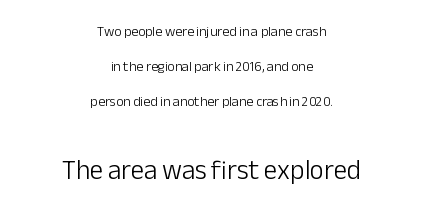
Q: Is the text bold? A: No.
Q: Is the text italic (slanted)? A: No, it is upright.
Q: Is the text underlined? A: No.
Q: How is the paragraph aligned? A: Centered.
Q: Is the spacing between letters normal or unusually wide? A: Normal.
Q: Is the spacing between lines tight, normal or loose? A: Loose.
Q: Which block of text is set in a larger size, the first (top) or the second (bottom)? A: The second (bottom) one.
